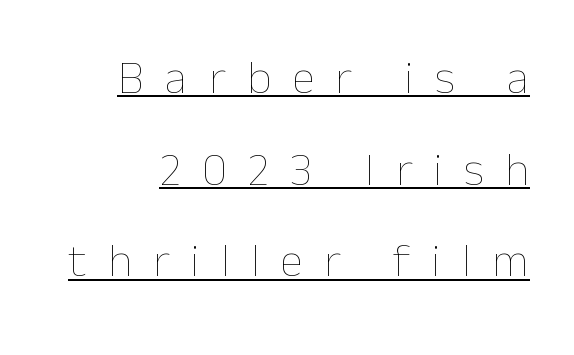
{"italic": "no", "bold": "no", "weight": "thin", "width": "normal", "stroke_contrast": "low", "x_height": "medium", "monospaced": "no", "underline": "yes", "align": "right", "line_spacing": "loose", "line_spacing_ratio": 1.95, "letter_spacing": "wide", "letter_spacing_em": 0.45, "glyph_px": 47}
